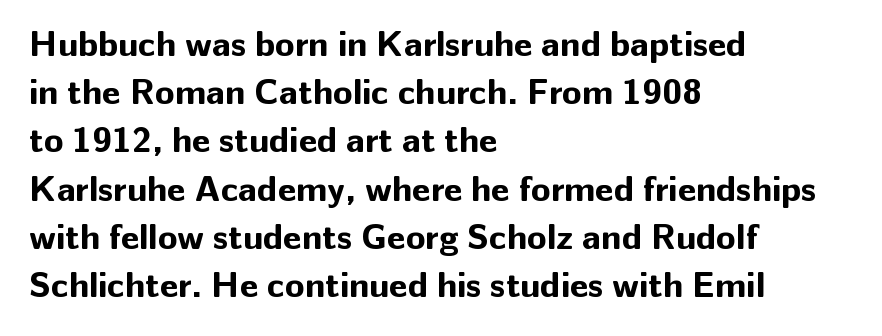
Are there feet on the stems? There aren't — it's a sans. Bold? Absolutely — the strokes are thick and heavy. In CSS terms this would be text-align: left. Quick note: interline space is typical.
